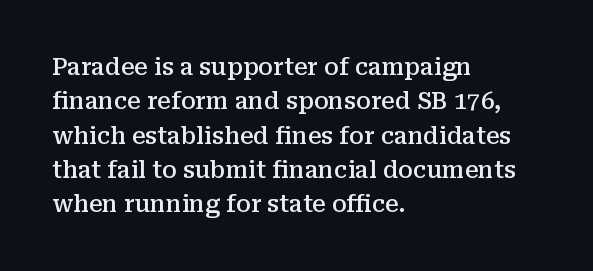
{"italic": "no", "bold": "semi", "underline": "no", "align": "left", "line_spacing": "normal", "line_spacing_ratio": 1.43, "letter_spacing": "normal", "letter_spacing_em": 0.0, "glyph_px": 24}
